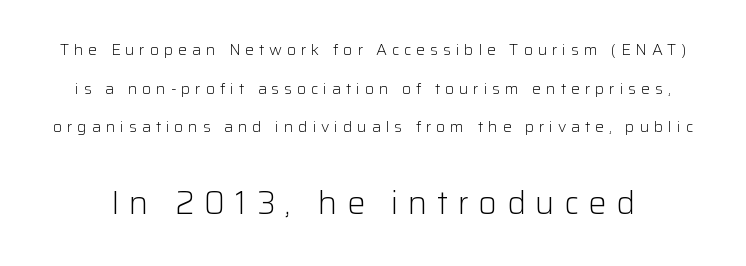
Q: Is the text bold? A: No.
Q: Is the text italic (slanted)? A: No, it is upright.
Q: Is the typeface a serif or a sans-serif typeface? A: Sans-serif.
Q: Is the text underlined? A: No.
Q: Is the spacing between letters normal or unusually wide? A: Unusually wide.
Q: Is the spacing between lines tight, normal or loose? A: Loose.
Q: Which block of text is set in a larger size, the first (top) or the second (bottom)? A: The second (bottom) one.
Q: Width (condensed, normal, or wide)? A: Normal.
Q: Stroke contrast? A: Low.
Q: x-height? A: Medium.
Q: Monospaced? A: No.
